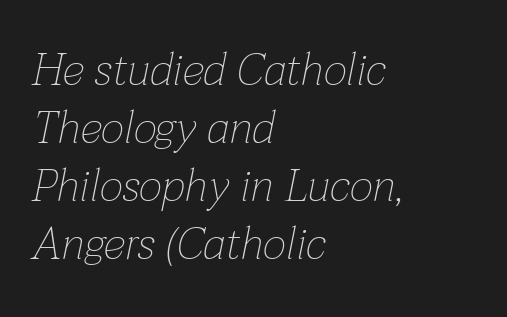
The image shows 45 px thin type, italic (leaning right); set left-aligned, normal line spacing (1.29x), normal letter spacing, not underlined; low stroke contrast and a medium x-height.
